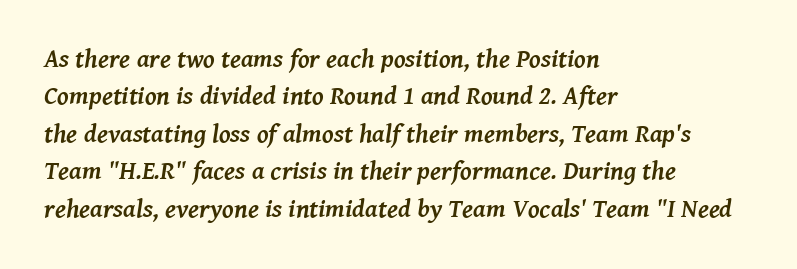
Q: Is the text bold? A: Yes.
Q: Is the text italic (slanted)? A: Yes, it leans right by about 8 degrees.
Q: Is the text underlined? A: No.
Q: How is the paragraph aligned? A: Left-aligned.
Q: Is the spacing between letters normal or unusually wide? A: Normal.
Q: Is the spacing between lines tight, normal or loose? A: Normal.
